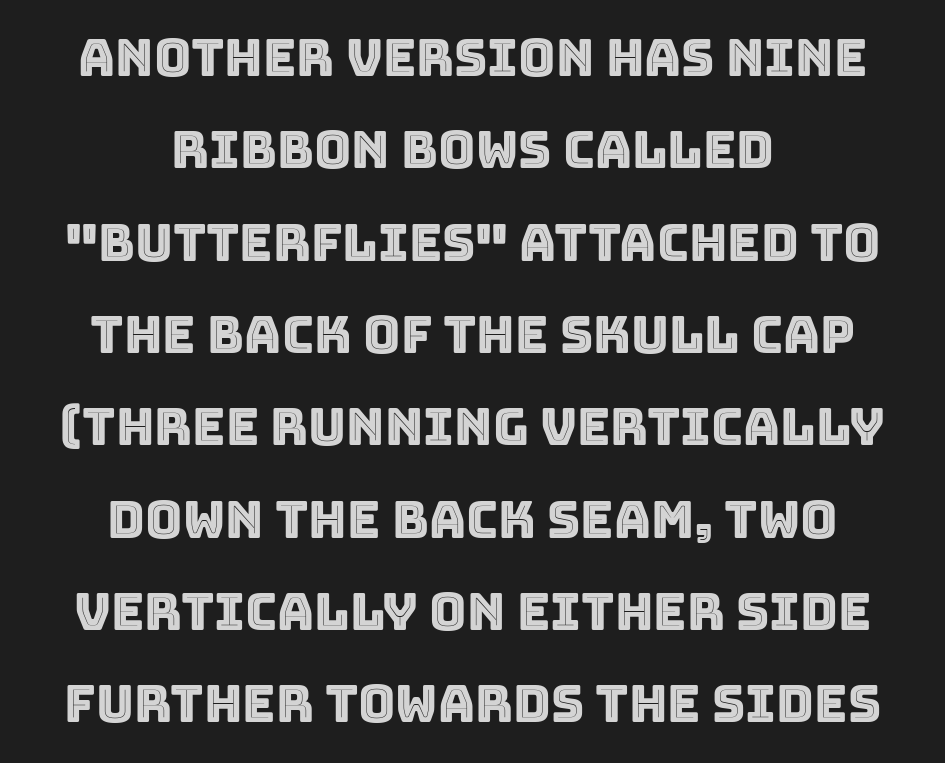
Any mark beneath the type? The region is blank. The lettering holds an erect, upright posture throughout. These lines keep a tight, regular rhythm from letter to letter. The compositor balanced each line on the midline.
